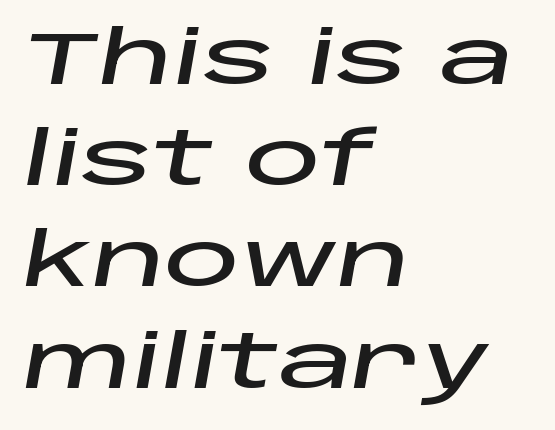
{"italic": "yes", "lean": "right", "slant_degrees": 10, "width": "wide", "stroke_contrast": "low", "x_height": "large", "monospaced": "no", "underline": "no", "align": "left", "line_spacing": "normal", "line_spacing_ratio": 1.35, "letter_spacing": "normal", "letter_spacing_em": 0.0, "glyph_px": 75}
